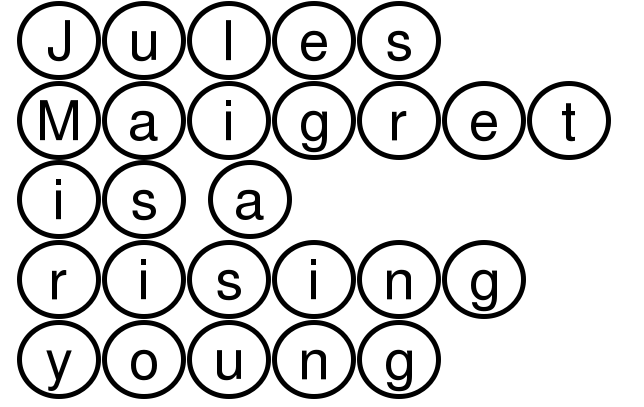
Q: Is the text italic (slanted)? A: No, it is upright.
Q: Is the text underlined? A: No.
Q: How is the paragraph aligned? A: Left-aligned.
Q: Is the spacing between letters normal or unusually wide? A: Normal.
Q: Is the spacing between lines tight, normal or loose? A: Normal.
Q: Width (condensed, normal, or wide)? A: Wide.
Q: x-height? A: Large.
